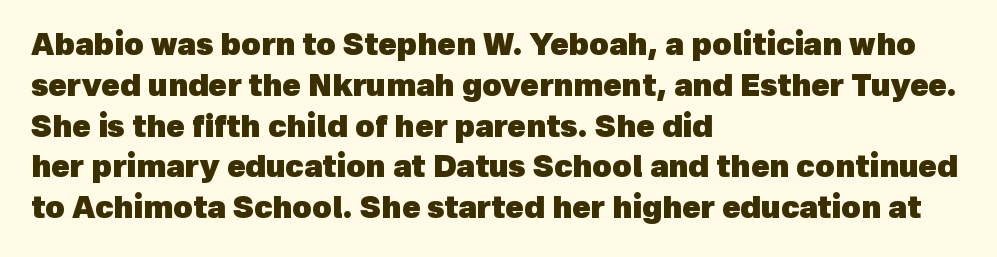
{"serif": "no", "bold": "yes", "weight": "heavy", "width": "normal", "x_height": "medium", "monospaced": "no", "underline": "no", "align": "left", "line_spacing": "normal", "line_spacing_ratio": 1.36, "letter_spacing": "normal", "letter_spacing_em": 0.0, "glyph_px": 30}
